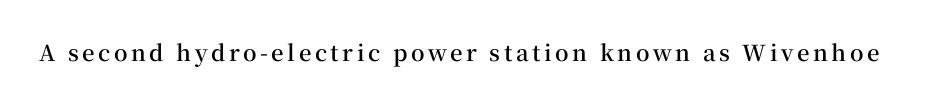
Ascenders rise straight up at ninety degrees. The specimen omits any rule beneath the text block's lines. Caption: semibold face, moderately heavy strokes.
